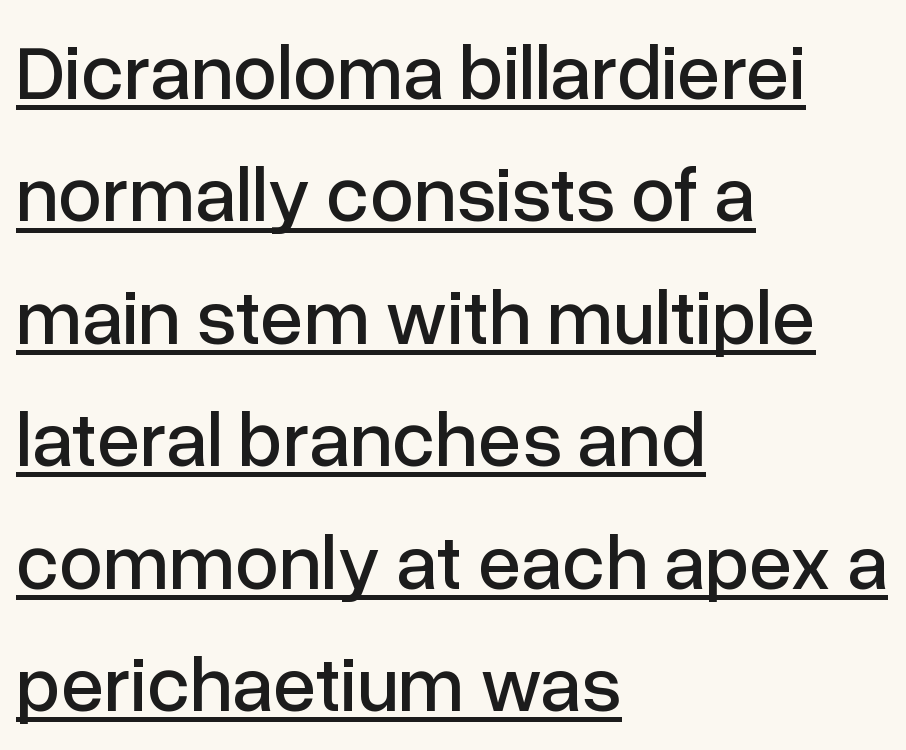
The image shows 78 px sans-serif type, upright; set left-aligned, normal line spacing (1.57x), normal letter spacing, underlined; low stroke contrast and a medium x-height.
